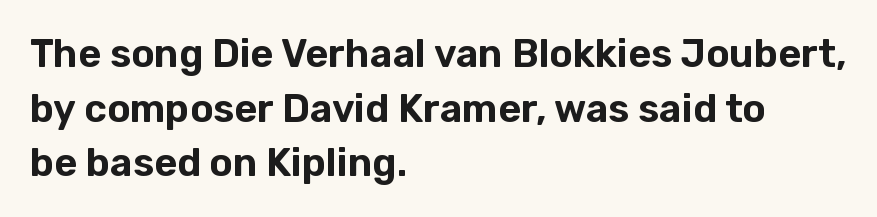
Q: Is the text italic (slanted)? A: No, it is upright.
Q: Is the typeface a serif or a sans-serif typeface? A: Sans-serif.
Q: Is the text underlined? A: No.
Q: How is the paragraph aligned? A: Left-aligned.
Q: Is the spacing between letters normal or unusually wide? A: Normal.
Q: Is the spacing between lines tight, normal or loose? A: Normal.
Q: Width (condensed, normal, or wide)? A: Normal.
Q: Stroke contrast? A: Low.
Q: x-height? A: Medium.
Q: Monospaced? A: No.
